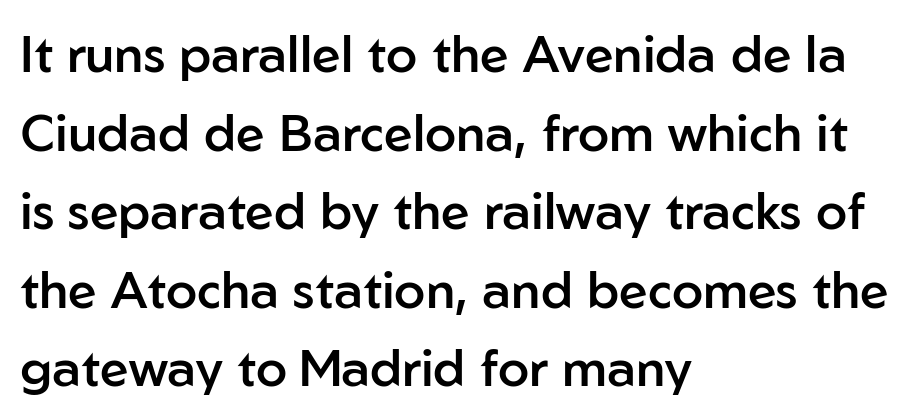
The image shows 51 px semibold sans-serif type, upright; set left-aligned, normal line spacing (1.54x), normal letter spacing, not underlined; low stroke contrast and a medium x-height.
